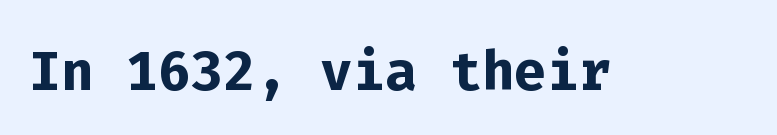
{"serif": "no", "italic": "no", "bold": "yes", "weight": "semibold", "width": "normal", "stroke_contrast": "low", "x_height": "medium", "monospaced": "yes", "underline": "no", "letter_spacing": "normal", "letter_spacing_em": 0.0, "glyph_px": 76}
